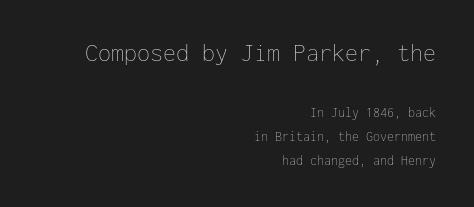
Two sizes are in play, and the larger belongs to the first block. If you drew a line through each stem, it would be perfectly vertical. Default kerning and tracking; the words read as compact shapes. Descender tails drop into unmarked territory. Stem width sits at or under what a default text font uses.
